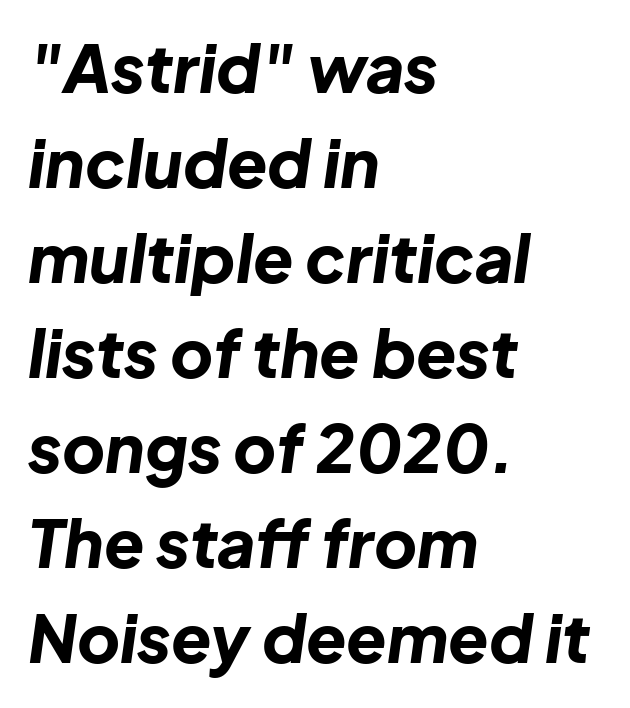
The image shows 66 px bold type, italic (leaning right); set left-aligned, normal line spacing (1.44x), normal letter spacing, not underlined; low stroke contrast and a medium x-height.
